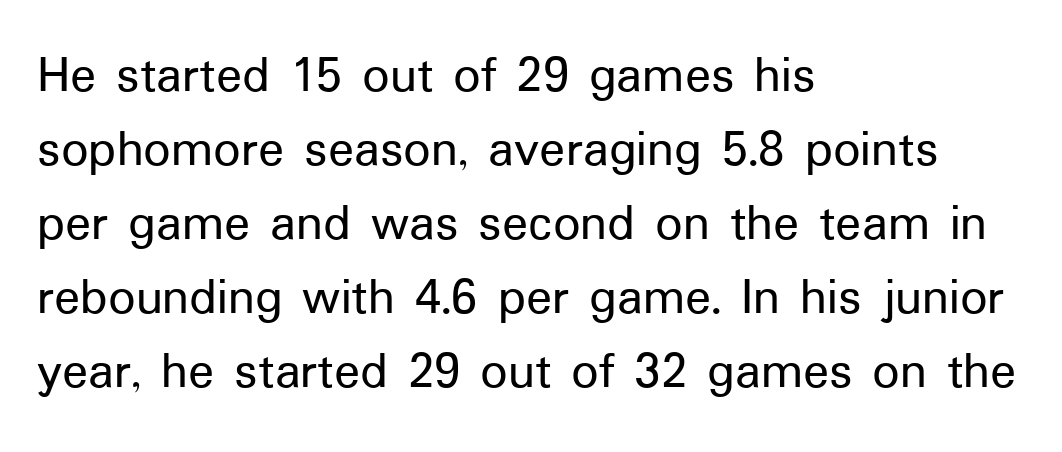
{"serif": "no", "italic": "no", "width": "normal", "stroke_contrast": "low", "x_height": "medium", "monospaced": "no", "underline": "no", "align": "left", "line_spacing": "normal", "line_spacing_ratio": 1.37, "letter_spacing": "normal", "letter_spacing_em": 0.0, "glyph_px": 54}
